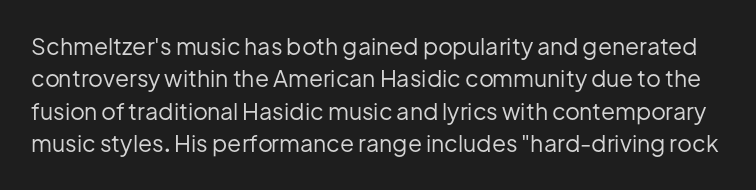
The image shows 23 px text type, upright; set normal line spacing (1.41x), normal letter spacing, not underlined.
